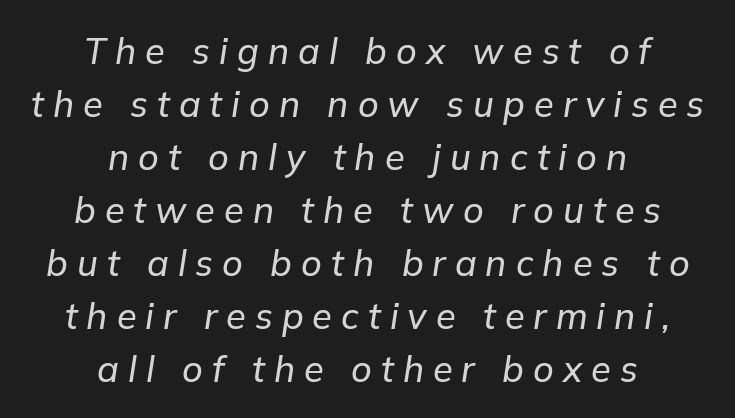
The image shows 36 px text type, italic (leaning right); set centered, normal line spacing (1.47x), unusually wide letter spacing (+0.25 em), not underlined; low stroke contrast and a medium x-height.
